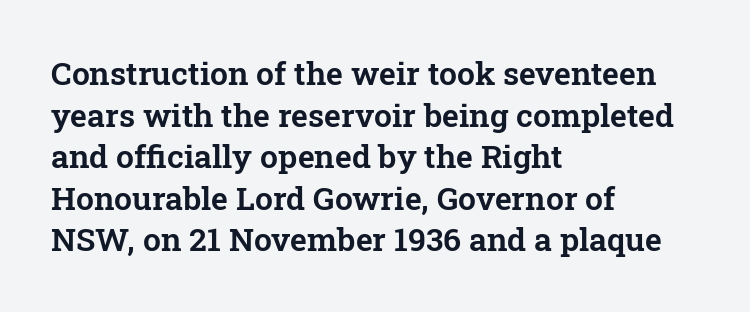
Q: Is the text italic (slanted)? A: No, it is upright.
Q: Is the typeface a serif or a sans-serif typeface? A: Serif.
Q: Is the text underlined? A: No.
Q: How is the paragraph aligned? A: Left-aligned.
Q: Is the spacing between letters normal or unusually wide? A: Normal.
Q: Is the spacing between lines tight, normal or loose? A: Normal.
Q: Width (condensed, normal, or wide)? A: Normal.
Q: Stroke contrast? A: Low.
Q: x-height? A: Medium.
Q: Monospaced? A: No.
